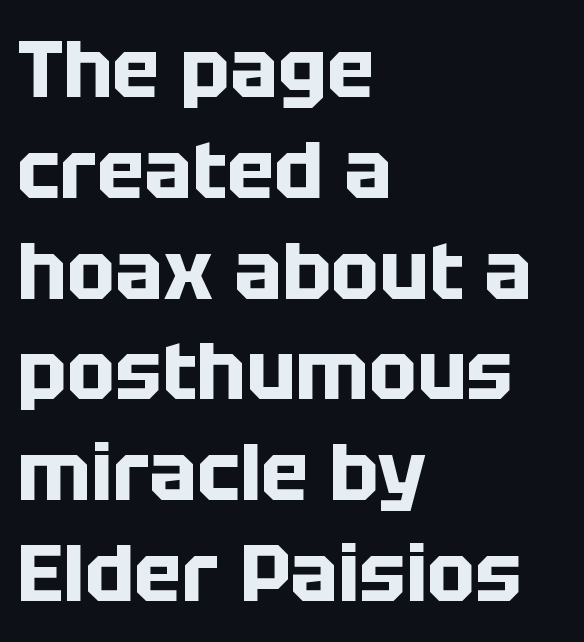
A typesetter would mark this as roman, not italic. Serifs: no, the terminals of the letterforms are clean. The designer left line spacing at the default. The area under the type is left untouched.
